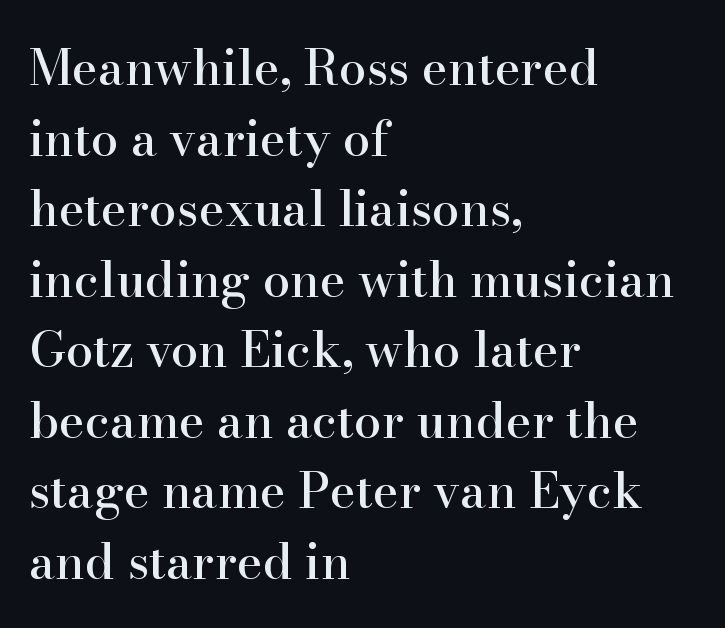
Q: Is the text italic (slanted)? A: No, it is upright.
Q: Is the typeface a serif or a sans-serif typeface? A: Serif.
Q: Is the text underlined? A: No.
Q: How is the paragraph aligned? A: Left-aligned.
Q: Is the spacing between letters normal or unusually wide? A: Normal.
Q: Is the spacing between lines tight, normal or loose? A: Normal.
Q: Width (condensed, normal, or wide)? A: Normal.
Q: Stroke contrast? A: High.
Q: x-height? A: Small.
Q: Monospaced? A: No.
